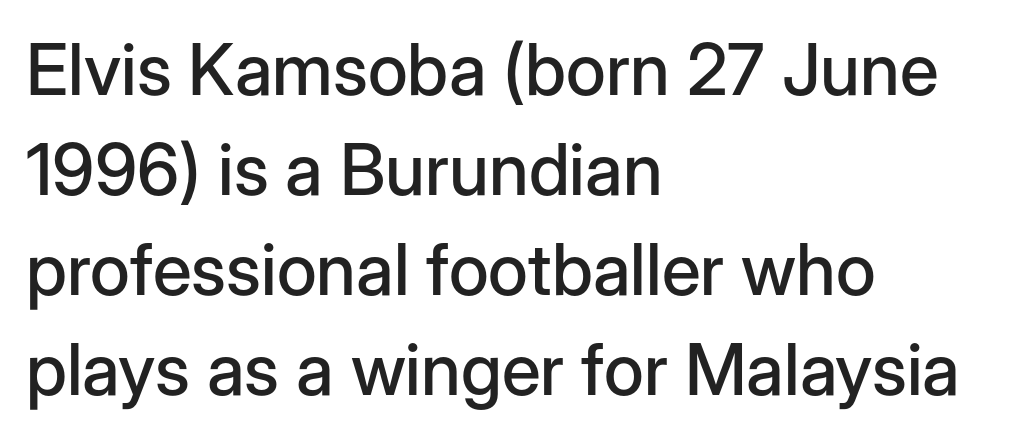
{"serif": "no", "italic": "no", "width": "normal", "stroke_contrast": "low", "x_height": "medium", "monospaced": "no", "underline": "no", "align": "left", "line_spacing": "normal", "line_spacing_ratio": 1.41, "letter_spacing": "normal", "letter_spacing_em": 0.0, "glyph_px": 71}
